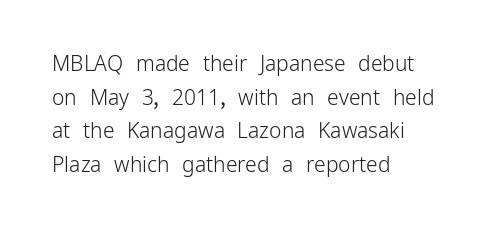
Q: Is the text bold? A: No.
Q: Is the text italic (slanted)? A: No, it is upright.
Q: Is the text underlined? A: No.
Q: How is the paragraph aligned? A: Left-aligned.
Q: Is the spacing between letters normal or unusually wide? A: Normal.
Q: Is the spacing between lines tight, normal or loose? A: Normal.
